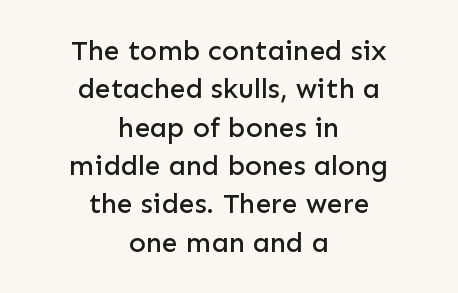
Short note: letters normally spaced. Serifs: no, the terminals of the letterforms are clean. Character widths vary here, with narrow letters taking less room than wide ones. This is the regular roman posture of the typeface. Underlining? Definitely not there.
